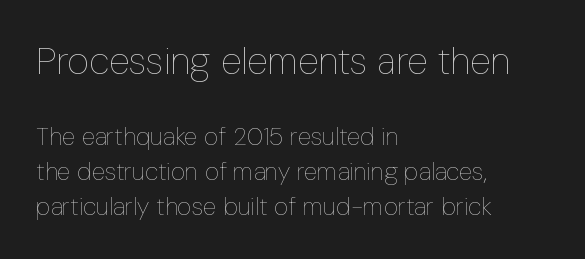
The image shows 38 px thin, condensed type, upright; set left-aligned, normal line spacing (1.4x), normal letter spacing, not underlined; the first (top) block is 1.52x larger; low stroke contrast and a medium x-height.
